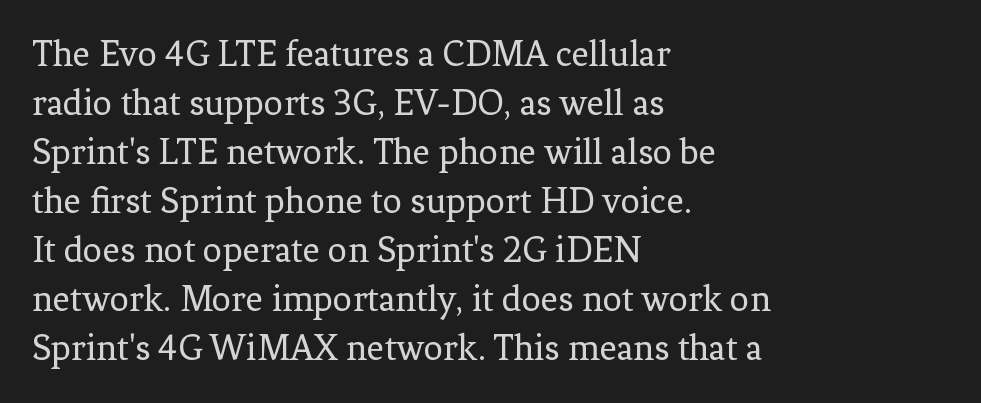
What's the leading like? Ordinary, nothing unusual. Beneath every word, the page is bare. Observe the serifs anchoring each vertical stroke in this sample. Character widths vary here, with narrow letters taking less room than wide ones. The horizontal fit of the characters is conventional and even.
